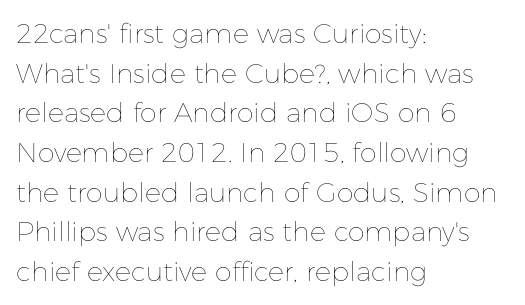
{"italic": "no", "bold": "no", "underline": "no", "align": "left", "line_spacing": "normal", "line_spacing_ratio": 1.47, "letter_spacing": "normal", "letter_spacing_em": 0.0, "glyph_px": 27}
